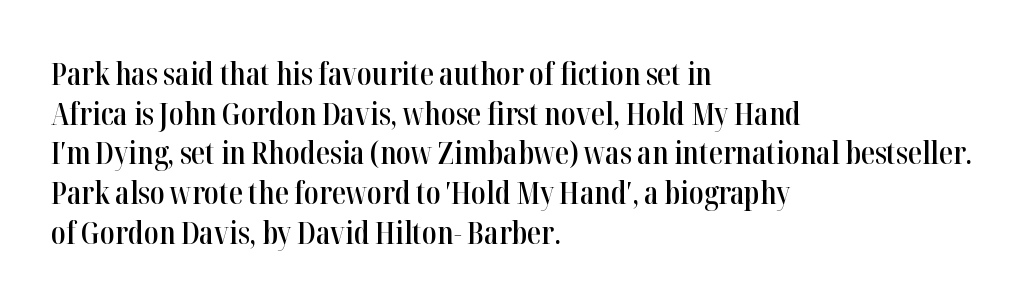
{"serif": "yes", "italic": "no", "bold": "semi", "weight": "semibold", "width": "condensed", "stroke_contrast": "high", "x_height": "medium", "monospaced": "no", "underline": "no", "align": "left", "line_spacing": "normal", "line_spacing_ratio": 1.28, "letter_spacing": "normal", "letter_spacing_em": 0.0, "glyph_px": 31}
